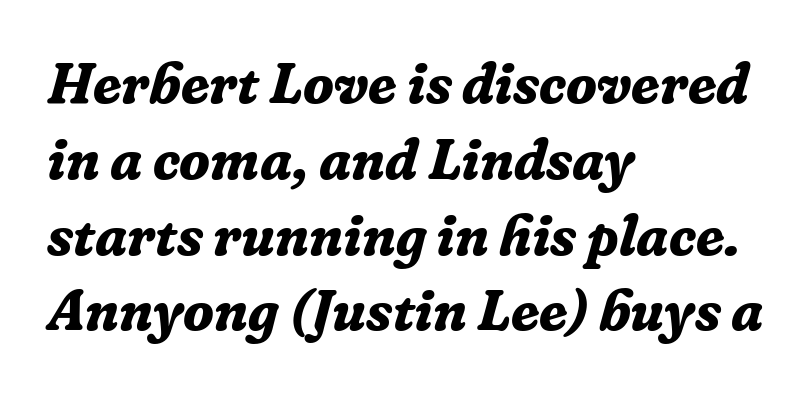
{"serif": "yes", "italic": "yes", "lean": "right", "slant_degrees": 16, "bold": "yes", "weight": "bold", "width": "normal", "stroke_contrast": "low", "x_height": "medium", "monospaced": "no", "underline": "no", "align": "left", "line_spacing": "normal", "line_spacing_ratio": 1.33, "letter_spacing": "normal", "letter_spacing_em": 0.0, "glyph_px": 57}
